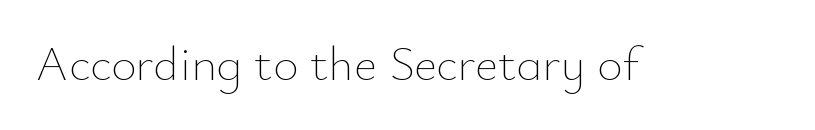
Q: Is the text bold? A: No.
Q: Is the text italic (slanted)? A: No, it is upright.
Q: Is the text underlined? A: No.
Q: Is the spacing between letters normal or unusually wide? A: Normal.
Q: Width (condensed, normal, or wide)? A: Normal.
Q: Stroke contrast? A: Low.
Q: x-height? A: Small.
Q: Monospaced? A: No.
